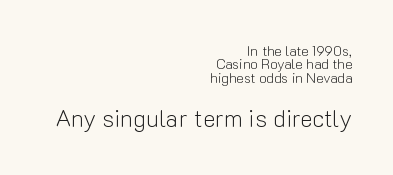
No chunkiness to these letters — they're not bold. Is the block centered? No — it sits flush against the right margin. Does the leading feel generous? Not at all — it's pinched. Check under the words: just untouched page. Do the letters lean? They stand straight. Which of the two is more prominent by size? The second, at the bottom.
